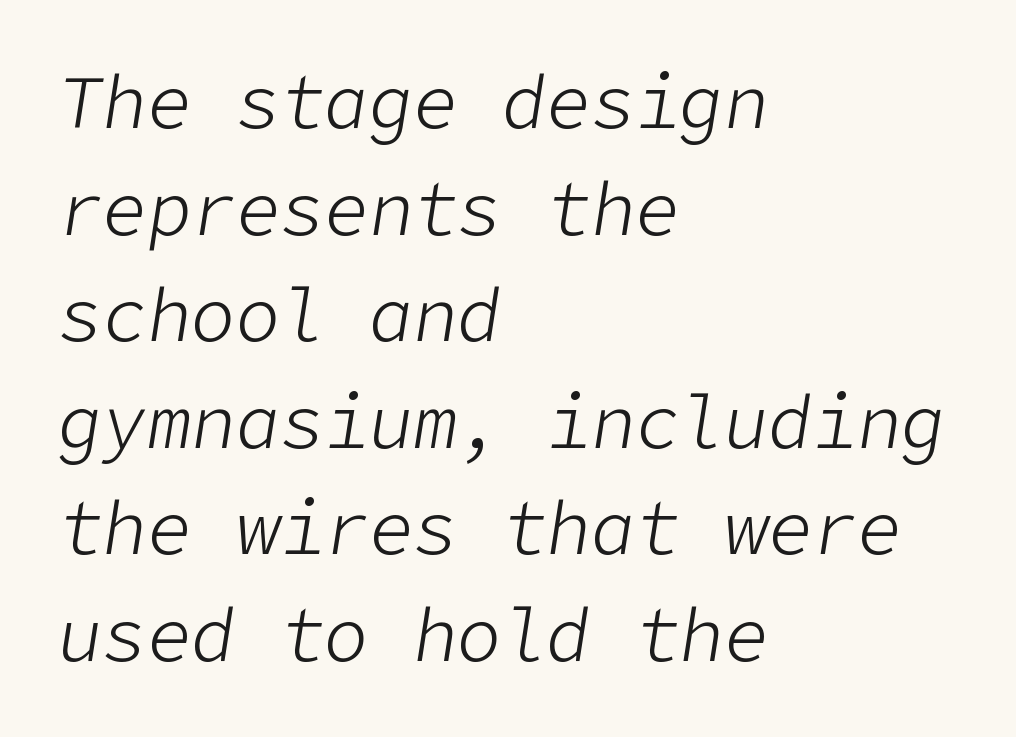
How are the letters spaced? Ordinarily, with no added tracking. A bare baseline throughout the passage. Rows of type keep a routine distance in the vertical direction. In CSS terms this would be text-align: left.
